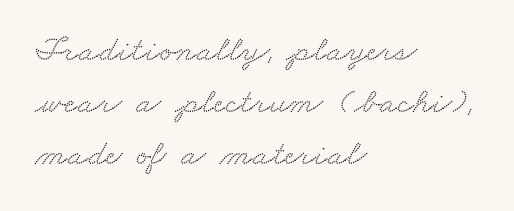
The image shows 36 px wide serif type; set left-aligned, normal line spacing (1.44x), normal letter spacing, not underlined; medium stroke contrast and a small x-height.
